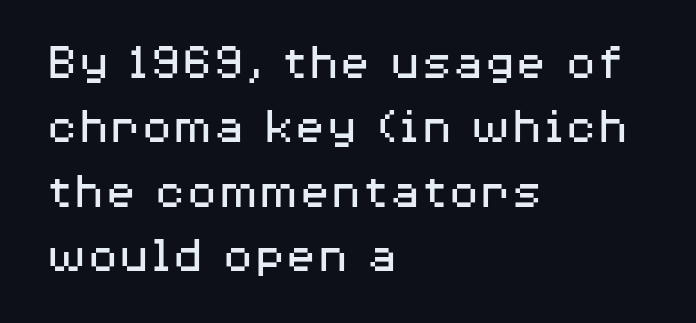
{"serif": "no", "italic": "no", "bold": "no", "weight": "regular", "width": "wide", "stroke_contrast": "medium", "x_height": "medium", "monospaced": "no", "underline": "no", "align": "left", "line_spacing_ratio": 1.24, "letter_spacing": "normal", "letter_spacing_em": 0.0, "glyph_px": 52}
